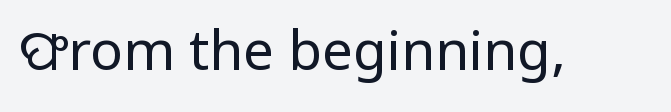
{"serif": "no", "italic": "no", "bold": "no", "weight": "regular", "width": "normal", "stroke_contrast": "low", "x_height": "medium", "monospaced": "no", "underline": "no", "letter_spacing": "normal", "letter_spacing_em": 0.0, "glyph_px": 55}
